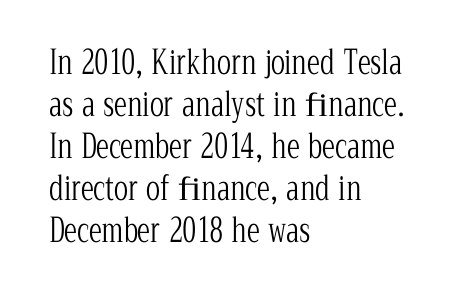
{"serif": "yes", "italic": "no", "bold": "no", "weight": "light", "width": "condensed", "stroke_contrast": "low", "x_height": "medium", "monospaced": "no", "underline": "no", "align": "left", "line_spacing": "normal", "line_spacing_ratio": 1.27, "letter_spacing": "normal", "letter_spacing_em": 0.0, "glyph_px": 33}
